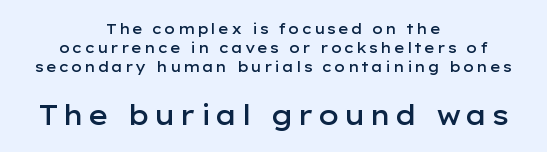
The image shows 27 px text type, upright; set centered, normal line spacing (1.34x), not underlined; the second (bottom) block is 1.93x larger.
